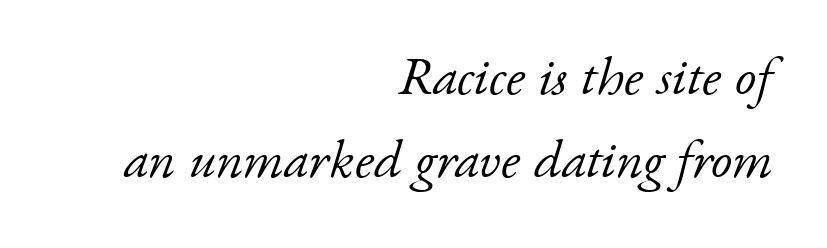
This rendering uses right alignment, leaving the left contour irregular. No extra tracking has been applied to these lines. The glyphs are unaccompanied by any horizontal stroke below them. Heft: none added — not bold. Spacing verdict: proportional, widths tailored to each character.
